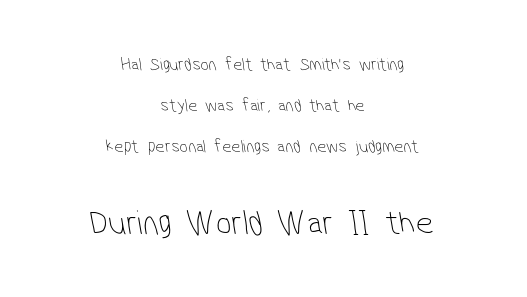
{"serif": "no", "bold": "no", "weight": "thin", "width": "condensed", "stroke_contrast": "low", "x_height": "medium", "monospaced": "no", "underline": "no", "align": "center", "line_spacing": "loose", "line_spacing_ratio": 2.28, "letter_spacing": "normal", "letter_spacing_em": 0.0, "larger_block": "second", "size_ratio": 1.94, "glyph_px": 35}
